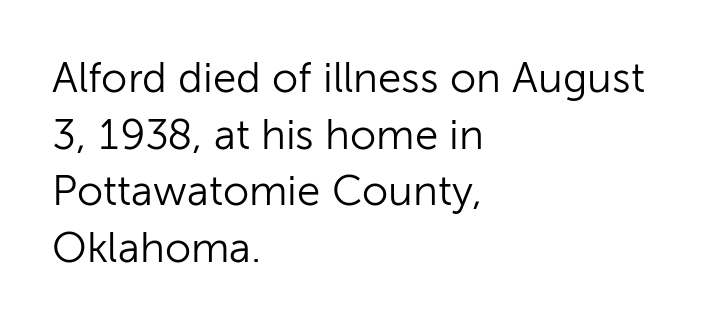
Underlining? Definitely not there. These lines are rendered in a variable-pitch font. Observe the ordinary spacing: letters are neighbours, not strangers. Leading matches the norm, producing a regular column.
